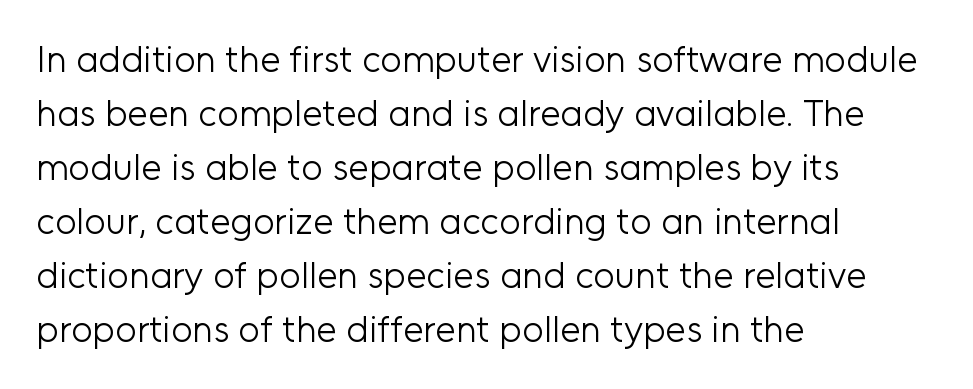
Normally led — the rows are evenly, conventionally spaced. Varying glyph widths throughout — classic text-font behaviour. The ragged edge is on the right, which tells us the setting is flush left. The characters display no serif detailing; their extremities are plain. Weight: not bold — regular or lighter. Posture: straight, roman, zero tilt.
